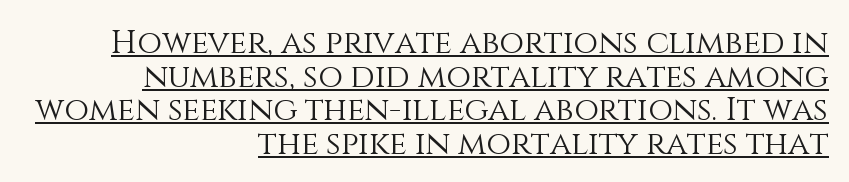
Students, observe the line beneath the letters — that is underlining. Cramped leading. The font's upright variant was chosen for this text. The passage shown is typed in a proportional face where columns would drift. The paragraph shown leans on its right margin.
